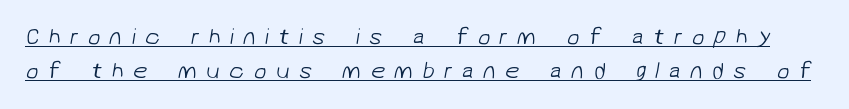
{"bold": "no", "underline": "yes", "line_spacing": "normal", "line_spacing_ratio": 1.48, "letter_spacing": "wide", "letter_spacing_em": 0.4, "glyph_px": 23}
